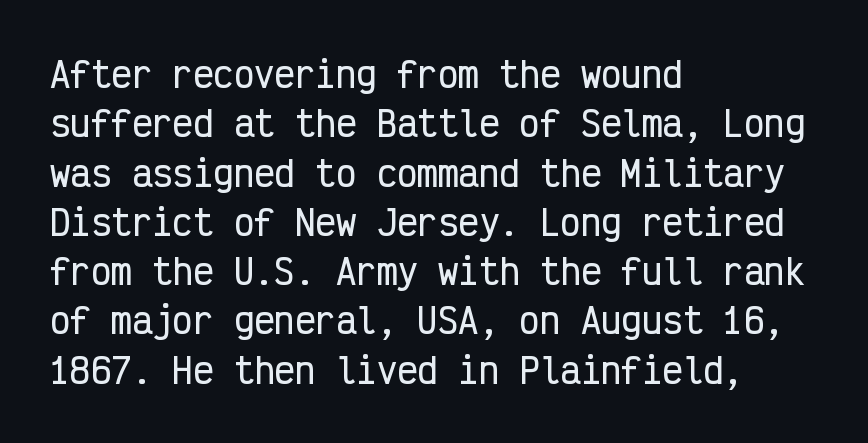
Q: Is the text italic (slanted)? A: No, it is upright.
Q: Is the typeface a serif or a sans-serif typeface? A: Sans-serif.
Q: Is the text underlined? A: No.
Q: How is the paragraph aligned? A: Left-aligned.
Q: Is the spacing between letters normal or unusually wide? A: Normal.
Q: Is the spacing between lines tight, normal or loose? A: Normal.
Q: Width (condensed, normal, or wide)? A: Condensed.
Q: Stroke contrast? A: Low.
Q: x-height? A: Medium.
Q: Monospaced? A: Yes.
